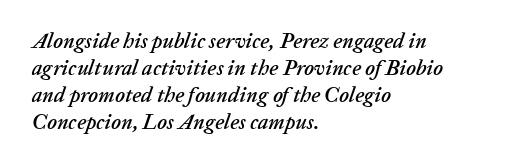
{"italic": "yes", "lean": "right", "slant_degrees": 20, "underline": "no", "align": "left", "line_spacing": "normal", "line_spacing_ratio": 1.28, "letter_spacing": "normal", "letter_spacing_em": 0.0, "glyph_px": 21}
